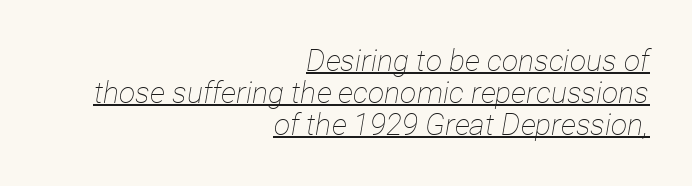
Q: Is the text bold? A: No.
Q: Is the text italic (slanted)? A: Yes, it leans right by about 12 degrees.
Q: Is the text underlined? A: Yes.
Q: How is the paragraph aligned? A: Right-aligned.
Q: Is the spacing between letters normal or unusually wide? A: Normal.
Q: Is the spacing between lines tight, normal or loose? A: Tight.
Q: Width (condensed, normal, or wide)? A: Condensed.
Q: Stroke contrast? A: Low.
Q: x-height? A: Medium.
Q: Monospaced? A: No.
